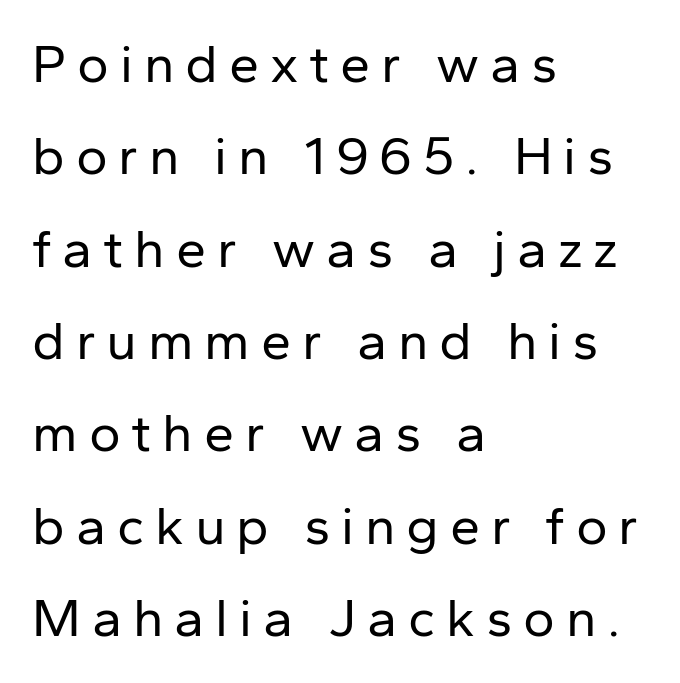
A typesetter would call this proportional, since set widths differ per character. Glyph-to-glyph distance is far greater than everyday printed text. The weight tops out at a normal text grade. Nope, not italic — everything's standing straight.
